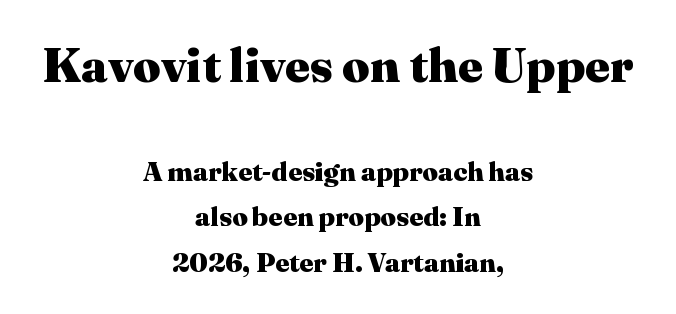
A typesetter would call this zero additional tracking. A normal amount of white space separates one row of letters from the next. Whoever set this made the first block the dominant, larger element. Proportional: the letters do not fall into vertical columns. Beneath every word, the page is bare.
